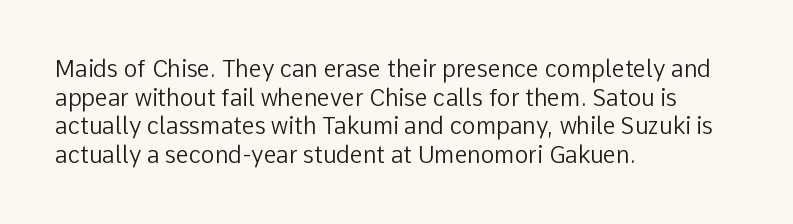
{"italic": "no", "bold": "no", "underline": "no", "align": "left", "line_spacing_ratio": 1.24, "letter_spacing": "normal", "letter_spacing_em": 0.0, "glyph_px": 23}
